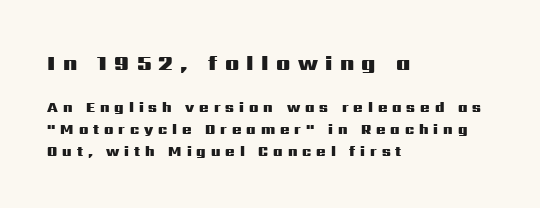
{"italic": "no", "bold": "yes", "underline": "no", "align": "left", "line_spacing": "normal", "line_spacing_ratio": 1.57, "letter_spacing": "wide", "letter_spacing_em": 0.35, "larger_block": "first", "size_ratio": 1.5, "glyph_px": 21}
